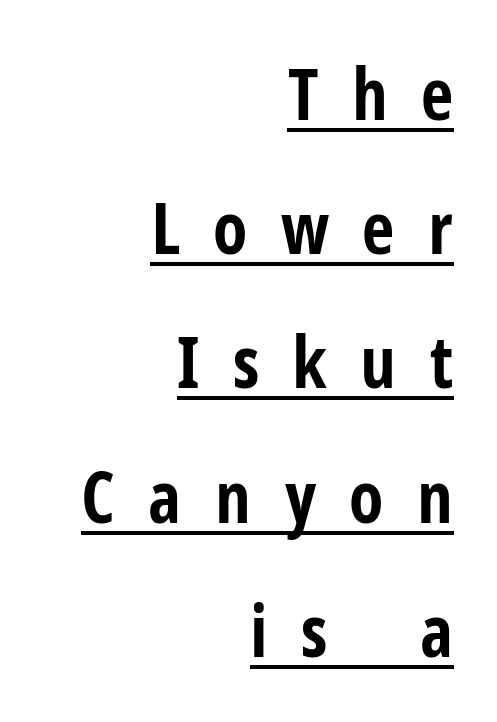
Q: Is the text bold? A: Yes.
Q: Is the text italic (slanted)? A: No, it is upright.
Q: Is the typeface a serif or a sans-serif typeface? A: Sans-serif.
Q: Is the text underlined? A: Yes.
Q: How is the paragraph aligned? A: Right-aligned.
Q: Is the spacing between letters normal or unusually wide? A: Unusually wide.
Q: Width (condensed, normal, or wide)? A: Condensed.
Q: Stroke contrast? A: Low.
Q: x-height? A: Medium.
Q: Monospaced? A: No.
